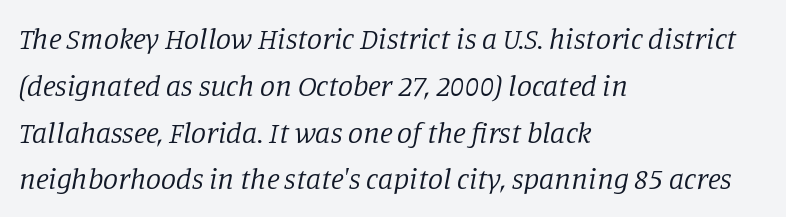
The image shows 30 px regular-weight serif type, italic (leaning right); set left-aligned, normal line spacing (1.56x), normal letter spacing, not underlined; low stroke contrast and a large x-height.
